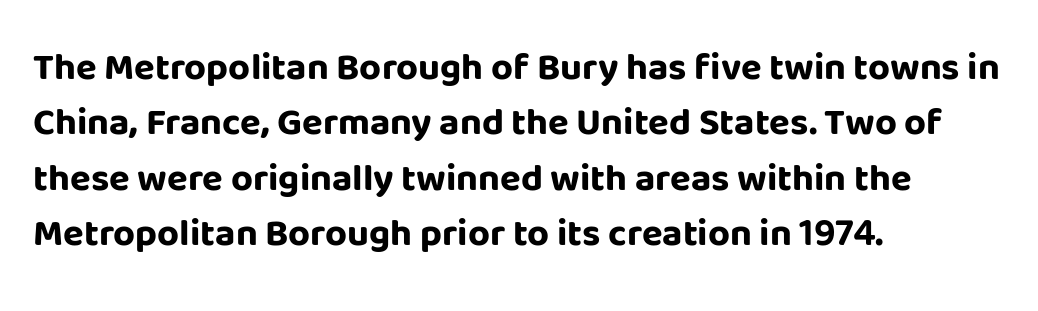
The image shows 38 px bold sans-serif type, upright; set left-aligned, normal line spacing (1.46x), normal letter spacing, not underlined; low stroke contrast and a large x-height.
